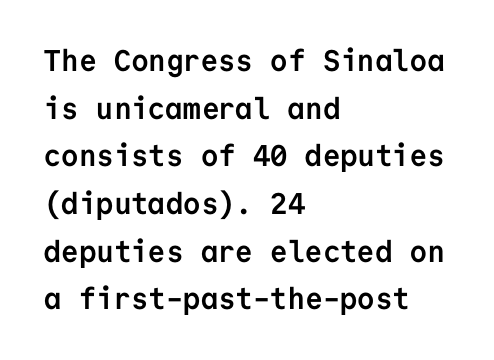
Q: Is the text bold? A: Yes.
Q: Is the text italic (slanted)? A: No, it is upright.
Q: Is the typeface a serif or a sans-serif typeface? A: Sans-serif.
Q: Is the text underlined? A: No.
Q: How is the paragraph aligned? A: Left-aligned.
Q: Is the spacing between letters normal or unusually wide? A: Normal.
Q: Is the spacing between lines tight, normal or loose? A: Normal.
Q: Width (condensed, normal, or wide)? A: Normal.
Q: Stroke contrast? A: Low.
Q: x-height? A: Medium.
Q: Monospaced? A: Yes.
